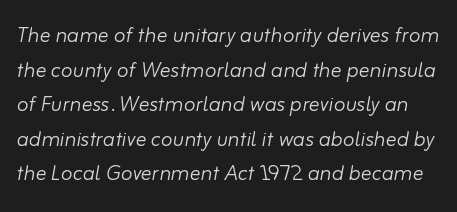
Notice how the stems are inclined rather than vertical — that's the hallmark of italics. The letters look calm and open, with moderate or lighter stems. This rendering leaves character spacing at its baseline value. How would I describe the line gaps? Plain and ordinary.
